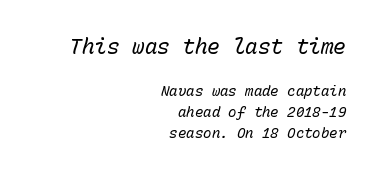
{"italic": "yes", "lean": "right", "slant_degrees": 15, "bold": "no", "underline": "no", "align": "right", "line_spacing": "normal", "line_spacing_ratio": 1.5, "letter_spacing": "normal", "letter_spacing_em": 0.0, "larger_block": "first", "size_ratio": 1.5, "glyph_px": 21}
